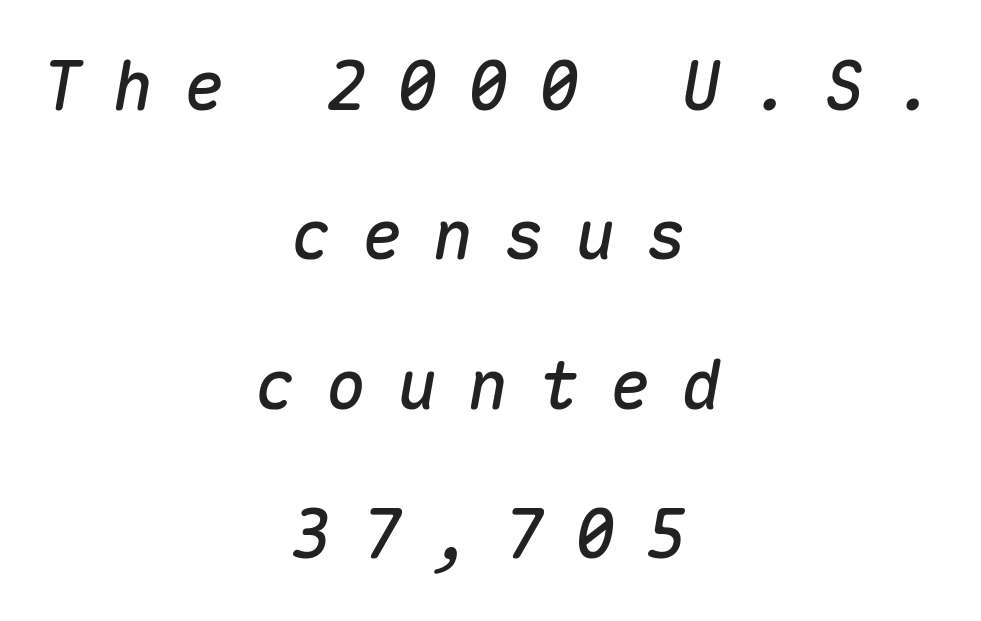
The image shows 67 px text type, italic (leaning right), monospaced; set centered, loose line spacing (2.23x), unusually wide letter spacing (+0.46 em), not underlined; medium stroke contrast and a medium x-height.
